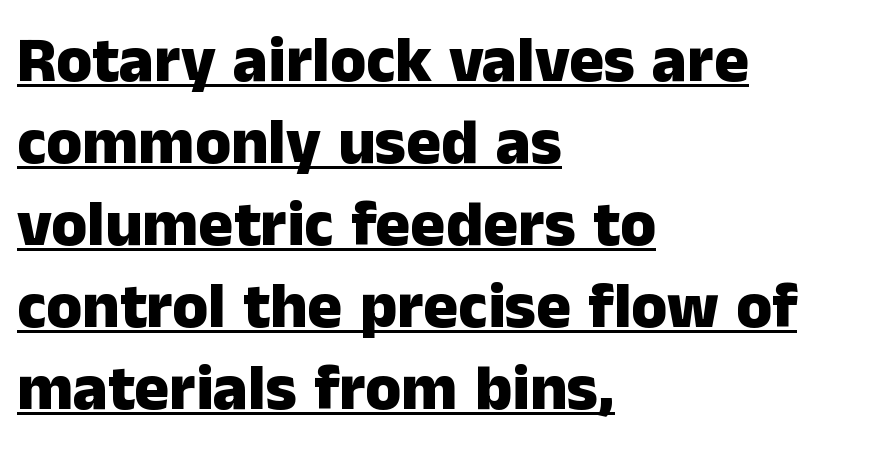
The sample's only ornament is a line tracing under the words. Students, this is bold: see how much ink each stroke carries. You could not count columns in this text — the font is proportionally spaced. The font family rendered here belongs to the sans-serif group.
